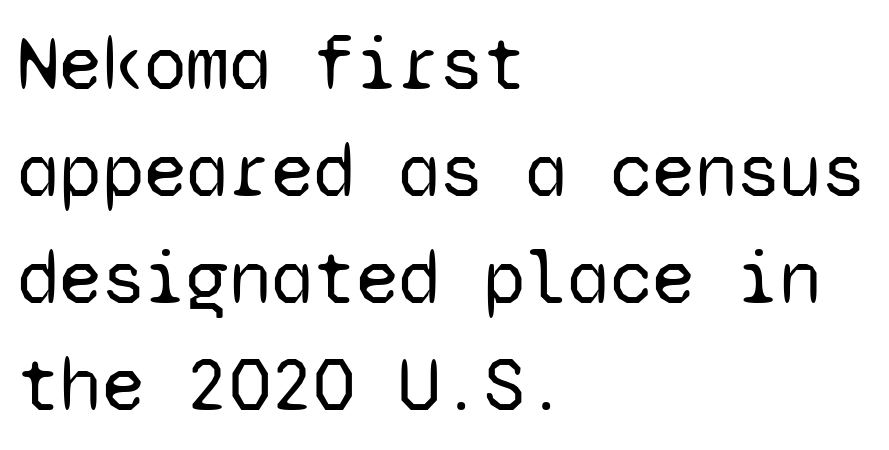
The image shows 77 px regular-weight sans-serif type, upright, monospaced; set left-aligned, normal line spacing (1.39x), normal letter spacing, not underlined; low stroke contrast and a medium x-height.
